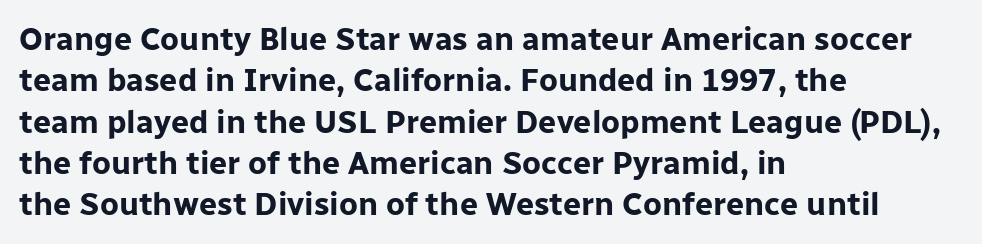
Q: Is the text bold? A: Yes.
Q: Is the text italic (slanted)? A: No, it is upright.
Q: Is the typeface a serif or a sans-serif typeface? A: Sans-serif.
Q: Is the text underlined? A: No.
Q: How is the paragraph aligned? A: Left-aligned.
Q: Is the spacing between letters normal or unusually wide? A: Normal.
Q: Is the spacing between lines tight, normal or loose? A: Normal.
Q: Width (condensed, normal, or wide)? A: Normal.
Q: Stroke contrast? A: Low.
Q: x-height? A: Medium.
Q: Monospaced? A: No.
